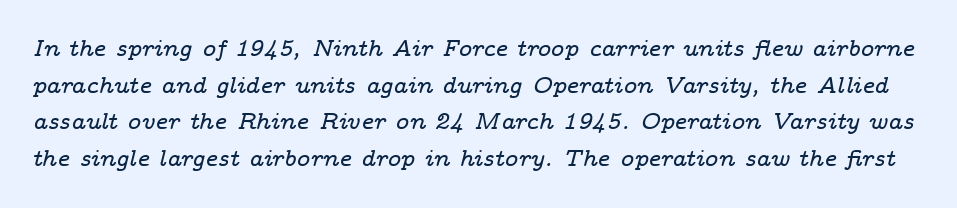
It's the slanting kind of type. The line texture is even and compact thanks to regular tracking. Line spacing here is normal. The glyphs are unaccompanied by any horizontal stroke below them.
